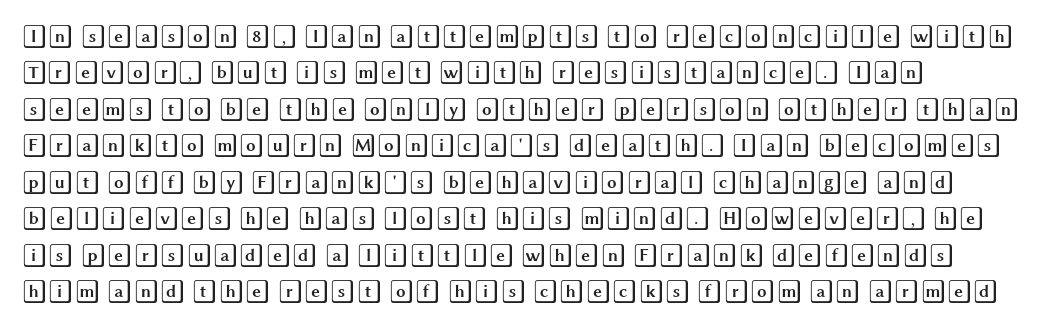
{"italic": "no", "underline": "no", "align": "left", "line_spacing": "normal", "line_spacing_ratio": 1.52, "letter_spacing": "normal", "letter_spacing_em": 0.0, "glyph_px": 24}
